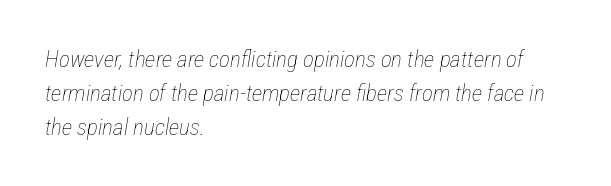
The image shows 23 px text type, italic (leaning right); set left-aligned, normal line spacing (1.47x), normal letter spacing, not underlined.
